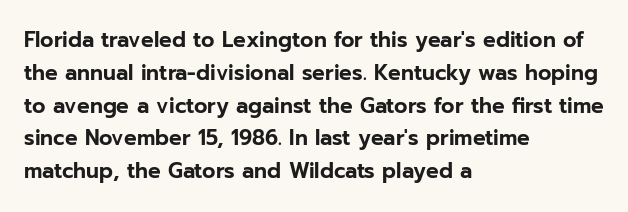
Q: Is the text italic (slanted)? A: No, it is upright.
Q: Is the text underlined? A: No.
Q: How is the paragraph aligned? A: Left-aligned.
Q: Is the spacing between letters normal or unusually wide? A: Normal.
Q: Is the spacing between lines tight, normal or loose? A: Normal.
